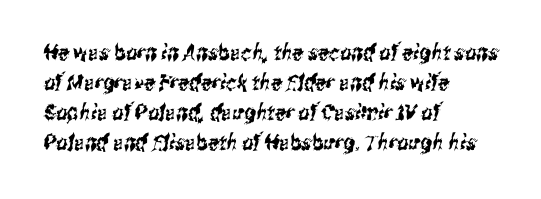
The image shows 22 px text type; set left-aligned, normal line spacing (1.36x), normal letter spacing, not underlined.
